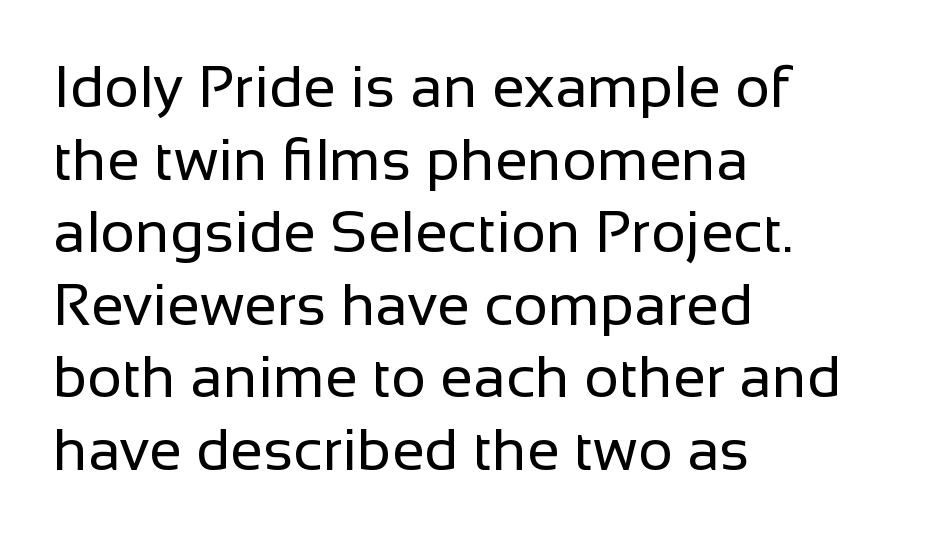
{"serif": "no", "italic": "no", "bold": "no", "weight": "regular", "width": "normal", "stroke_contrast": "low", "x_height": "medium", "monospaced": "no", "underline": "no", "align": "left", "line_spacing_ratio": 1.23, "letter_spacing": "normal", "letter_spacing_em": 0.0, "glyph_px": 59}
